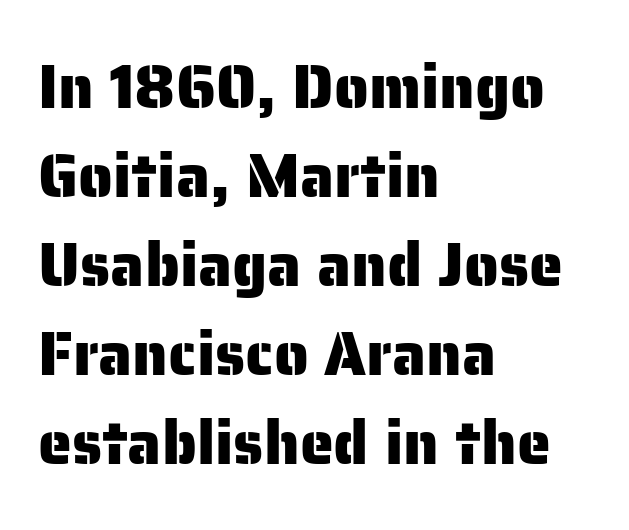
{"serif": "no", "italic": "no", "width": "normal", "stroke_contrast": "low", "x_height": "medium", "monospaced": "no", "underline": "no", "align": "left", "line_spacing": "normal", "line_spacing_ratio": 1.46, "letter_spacing": "normal", "letter_spacing_em": 0.0, "glyph_px": 61}
